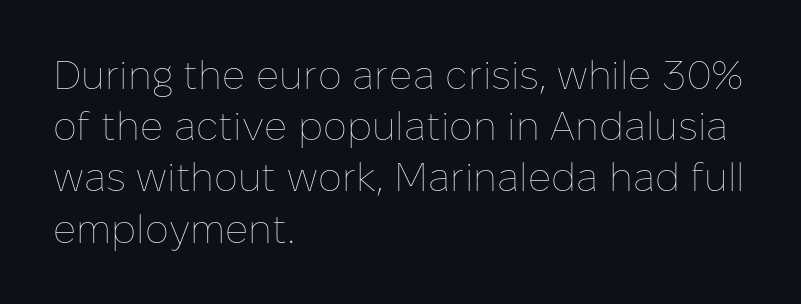
The image shows 40 px thin type, upright; set left-aligned, normal line spacing (1.28x), normal letter spacing, not underlined; low stroke contrast and a medium x-height.
